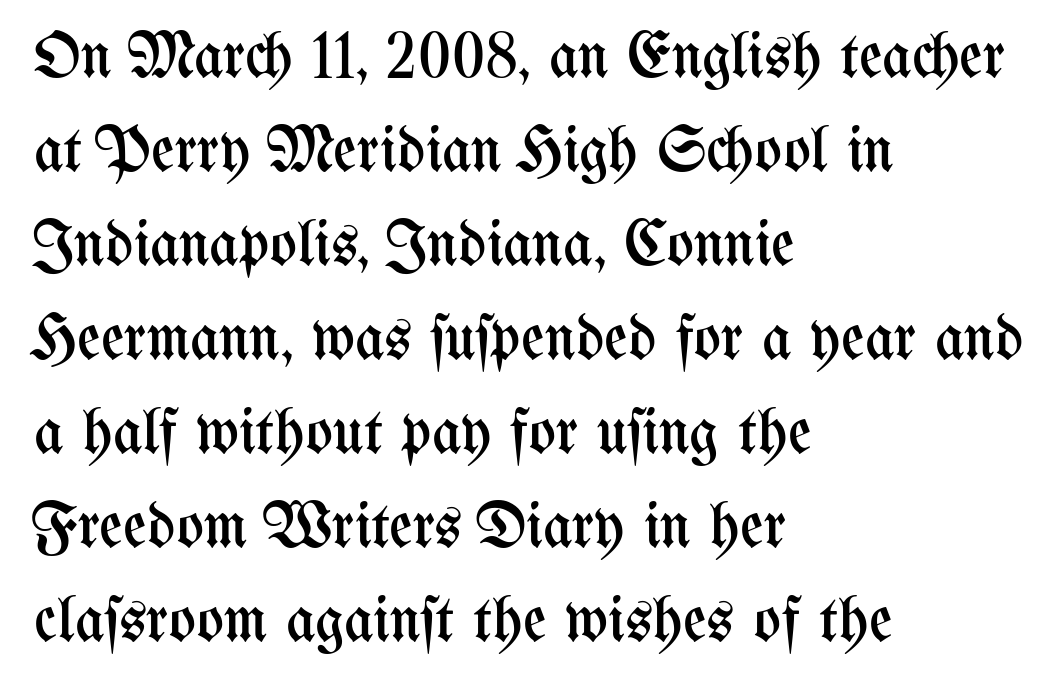
Is the letter spacing exaggerated? No — it looks like the ordinary default. The setting favours the left margin, as ordinary paragraphs usually do. The rows are spaced the way most documents space them. A typesetter would call this proportional, since set widths differ per character. Tall strokes in this sample are plumb rather than angled.
